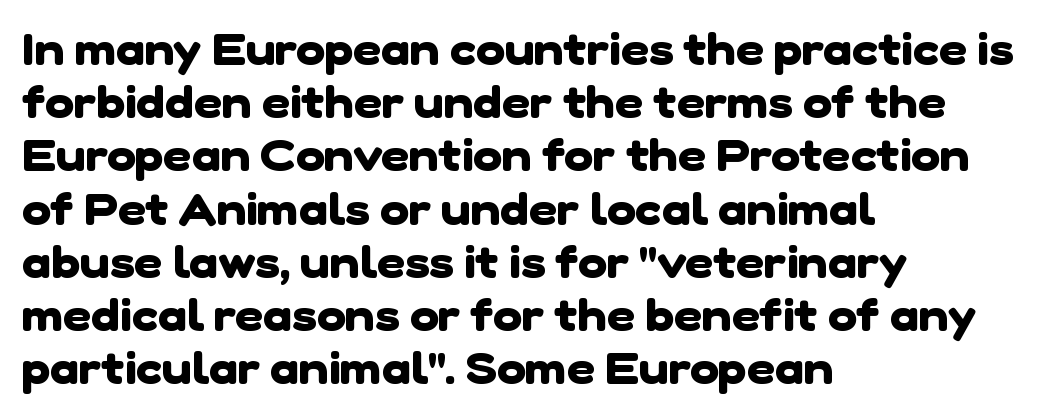
I'd describe the lettering as bold — thick and assertive. The passage is arranged the way most books set body copy — flush left. The type family on display is of the sans-serif kind. Spacing between characters is what you'd get straight out of the box. Anything drawn beneath the words? Only blank space.
